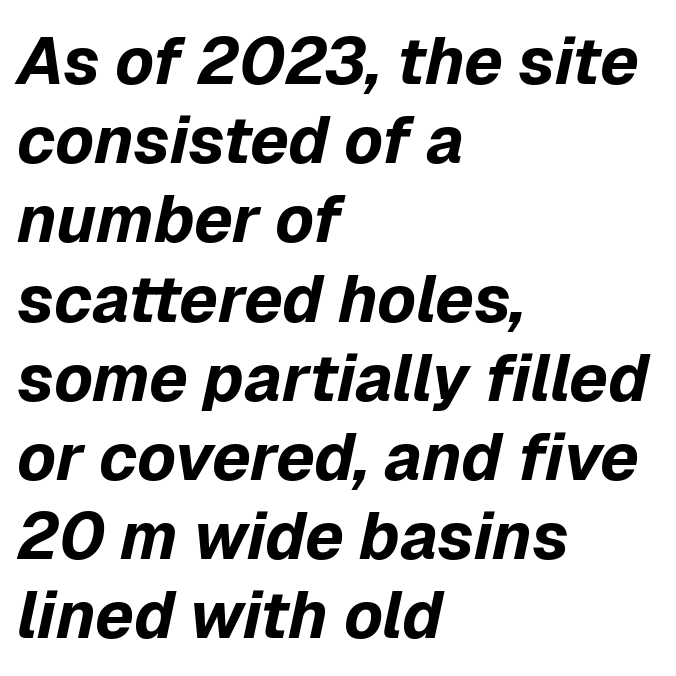
The image shows 66 px bold type, italic (leaning right); set left-aligned, line spacing 1.2x, normal letter spacing, not underlined; low stroke contrast and a medium x-height.
